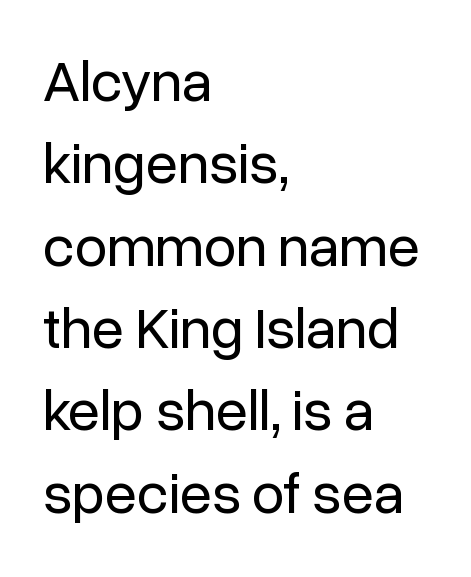
Horizontal alignment here is leftward, the default for most running prose. Rows of type keep a routine distance in the vertical direction. Varying glyph widths throughout — classic text-font behaviour. Anything drawn beneath the words? Only blank space. The rendering shows plain stroke endings on the letterforms — a sans-serif design.
